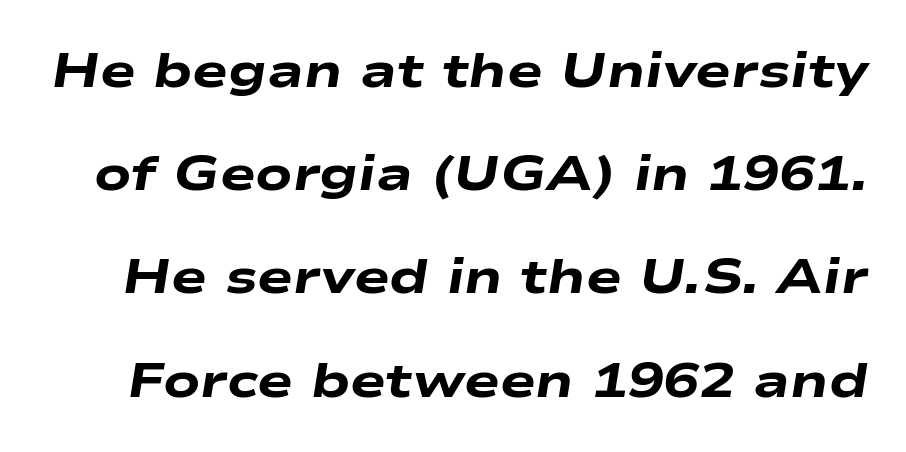
Is there much room between lines? Yes — plenty of vertical air separates them. Any mark beneath the type? The region is blank. These lines carry a lot of weight — the face is fully bold. Varying glyph widths throughout — classic text-font behaviour.
